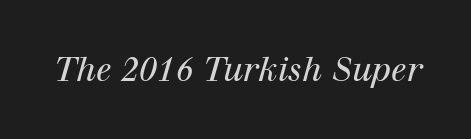
{"serif": "yes", "italic": "yes", "lean": "right", "slant_degrees": 12, "bold": "no", "weight": "regular", "width": "normal", "stroke_contrast": "high", "x_height": "medium", "monospaced": "no", "underline": "no", "letter_spacing": "normal", "letter_spacing_em": 0.0, "glyph_px": 33}
